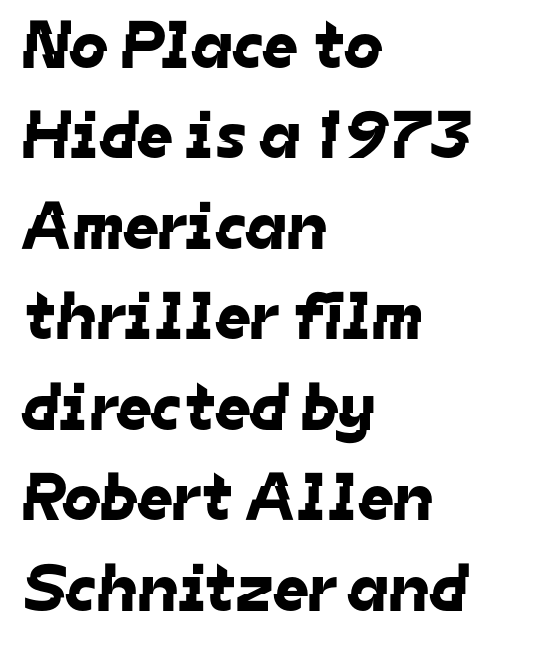
The image shows 68 px sans-serif type; set left-aligned, normal line spacing (1.33x), normal letter spacing, not underlined; low stroke contrast and a medium x-height.
